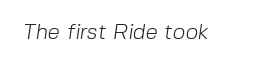
{"bold": "no", "underline": "no", "letter_spacing": "normal", "letter_spacing_em": 0.0, "glyph_px": 22}
